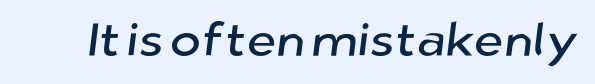
The line texture is even and compact thanks to regular tracking. Honestly, there is no underline to notice here at all. In terms of letterform style, serifs are entirely absent. Proportional: the letters do not fall into vertical columns.
